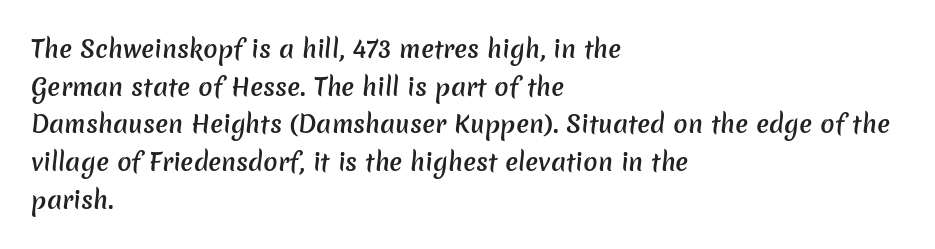
Q: Is the text bold? A: Semi-bold.
Q: Is the text underlined? A: No.
Q: How is the paragraph aligned? A: Left-aligned.
Q: Is the spacing between letters normal or unusually wide? A: Normal.
Q: Is the spacing between lines tight, normal or loose? A: Normal.
